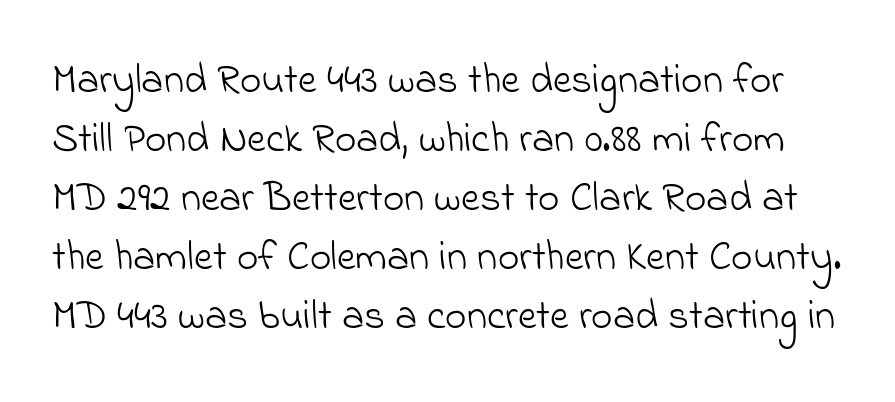
Here the designer chose a conventional face with non-uniform glyph widths. The tracking reads as untouched default to a designer's eye. The typesetting does not lean heavy: it is not bold. Honestly, the row spacing looks completely unremarkable.
